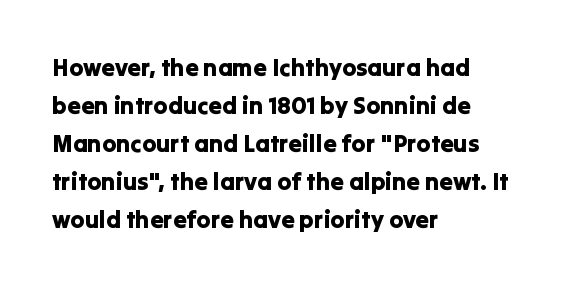
{"italic": "no", "underline": "no", "align": "left", "line_spacing": "normal", "line_spacing_ratio": 1.58, "letter_spacing": "normal", "letter_spacing_em": 0.0, "glyph_px": 24}
